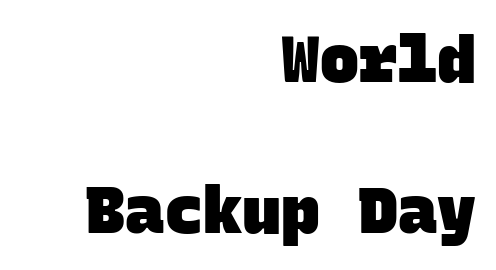
The image shows 65 px heavy sans-serif type, monospaced; set right-aligned, loose line spacing (2.32x), normal letter spacing, not underlined; low stroke contrast and a large x-height.
